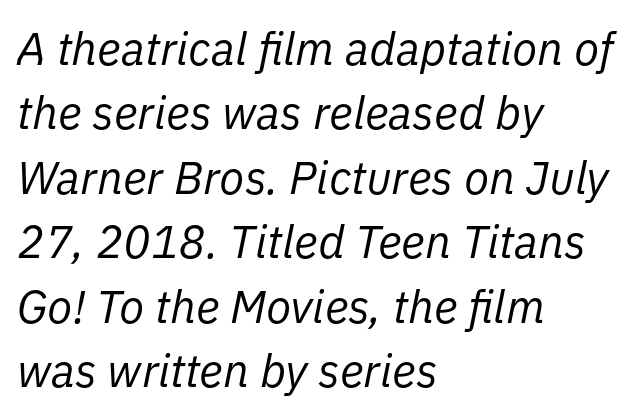
Q: Is the text bold? A: No.
Q: Is the text italic (slanted)? A: Yes, it leans right by about 11 degrees.
Q: Is the text underlined? A: No.
Q: How is the paragraph aligned? A: Left-aligned.
Q: Is the spacing between letters normal or unusually wide? A: Normal.
Q: Is the spacing between lines tight, normal or loose? A: Normal.
Q: Width (condensed, normal, or wide)? A: Normal.
Q: Stroke contrast? A: Low.
Q: x-height? A: Medium.
Q: Monospaced? A: No.
